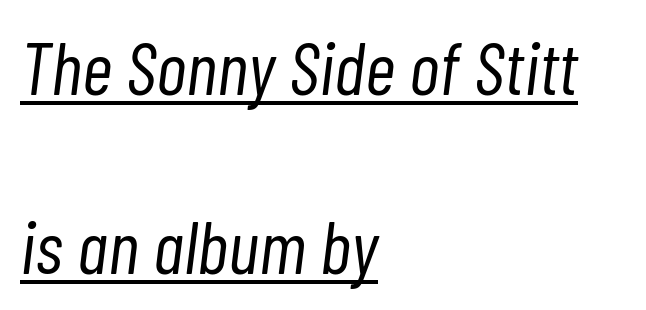
Q: Is the text bold? A: No.
Q: Is the text italic (slanted)? A: Yes, it leans right by about 7 degrees.
Q: Is the text underlined? A: Yes.
Q: How is the paragraph aligned? A: Left-aligned.
Q: Is the spacing between letters normal or unusually wide? A: Normal.
Q: Is the spacing between lines tight, normal or loose? A: Loose.
Q: Width (condensed, normal, or wide)? A: Condensed.
Q: Stroke contrast? A: Low.
Q: x-height? A: Medium.
Q: Monospaced? A: No.
